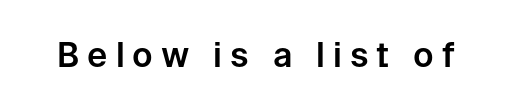
Q: Is the text italic (slanted)? A: No, it is upright.
Q: Is the typeface a serif or a sans-serif typeface? A: Sans-serif.
Q: Is the text underlined? A: No.
Q: Is the spacing between letters normal or unusually wide? A: Unusually wide.
Q: Width (condensed, normal, or wide)? A: Normal.
Q: Stroke contrast? A: Low.
Q: x-height? A: Medium.
Q: Monospaced? A: No.
